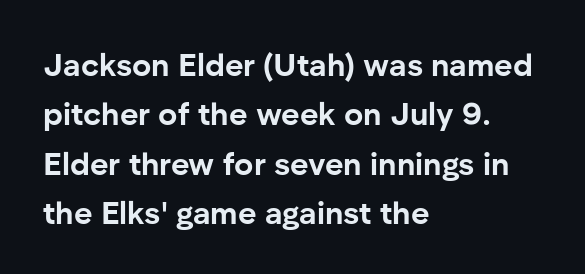
The image shows 32 px bold sans-serif type, upright; set left-aligned, normal line spacing (1.54x), normal letter spacing, not underlined; low stroke contrast and a medium x-height.
